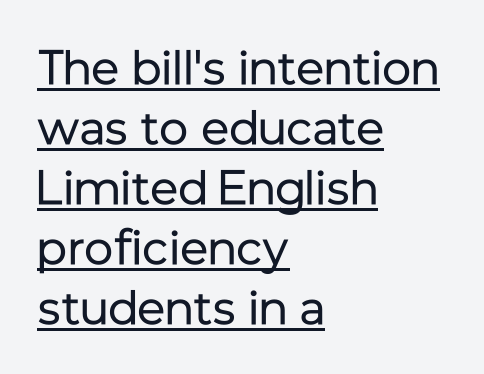
The image shows 48 px regular-weight sans-serif type, upright; set left-aligned, normal line spacing (1.25x), normal letter spacing, underlined; low stroke contrast and a medium x-height.
